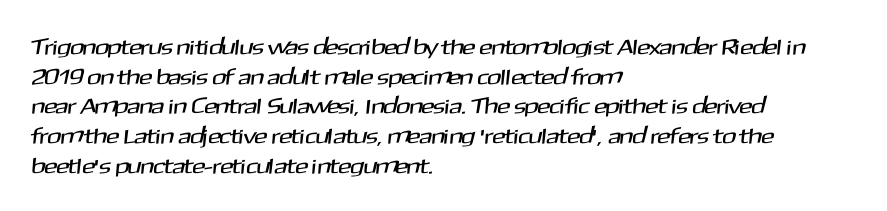
There is no visible air inserted between adjacent glyphs. Each line starts at the same left margin while the right side varies. The gap between lines stays unmarked. Vertical spacing — default.
